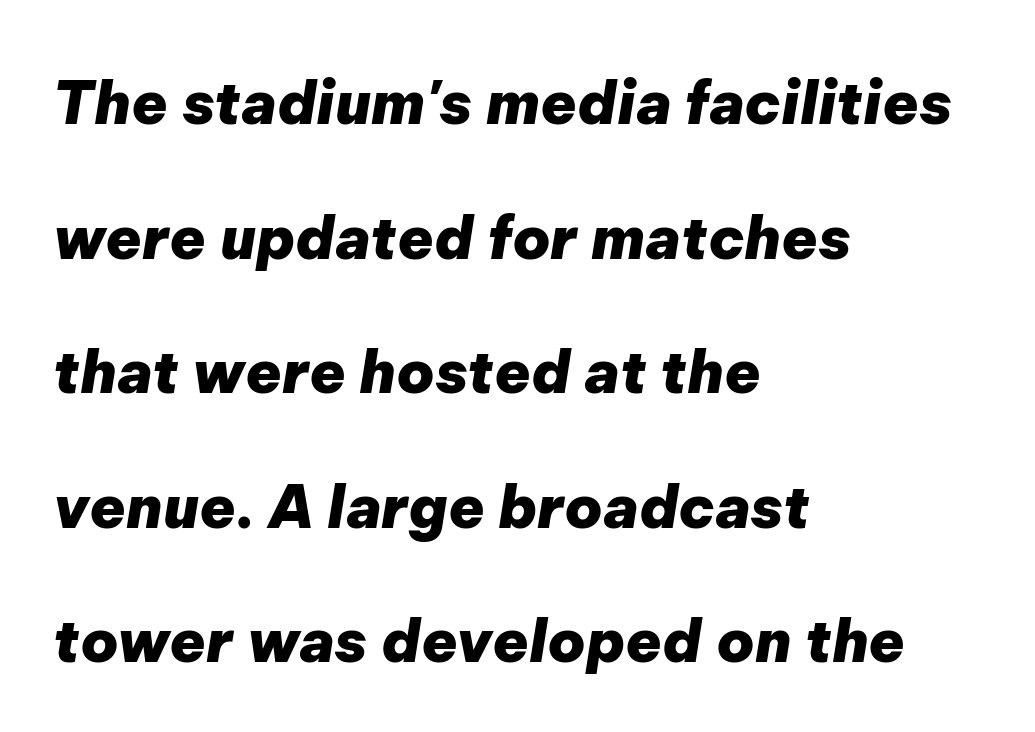
Posture: slanted. The line-height multiplier appears high, well above default. Horizontally, the lines are justified to the leading edge only. Each letter keeps its own natural width here, so spacing adapts to shape. Tracking value appears to be zero — textbook default spacing.
